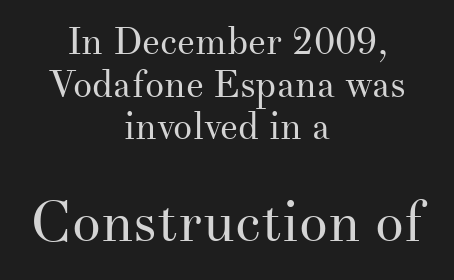
{"serif": "yes", "italic": "no", "bold": "no", "weight": "regular", "width": "normal", "stroke_contrast": "medium", "x_height": "small", "monospaced": "no", "underline": "no", "align": "center", "line_spacing": "tight", "line_spacing_ratio": 1.12, "letter_spacing": "normal", "letter_spacing_em": 0.0, "larger_block": "second", "size_ratio": 1.5, "glyph_px": 57}
